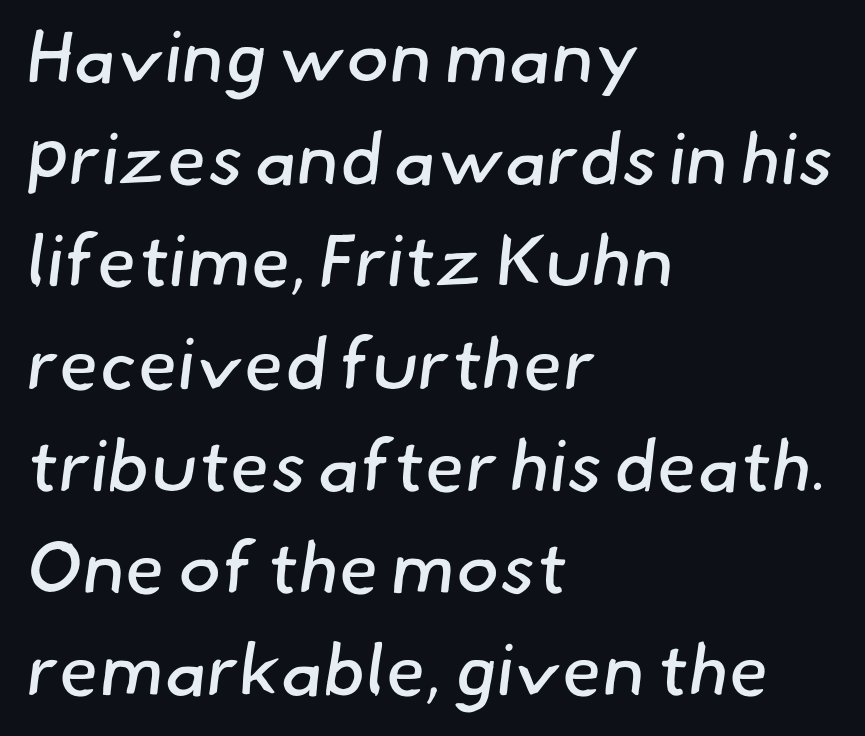
The image shows 73 px regular-weight sans-serif type; set left-aligned, normal line spacing (1.4x), normal letter spacing, not underlined; low stroke contrast and a small x-height.
